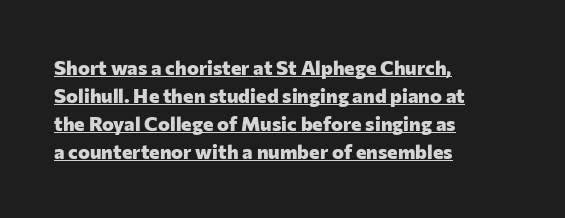
The image shows 20 px bold type, upright; set left-aligned, normal line spacing (1.4x), normal letter spacing, underlined.
